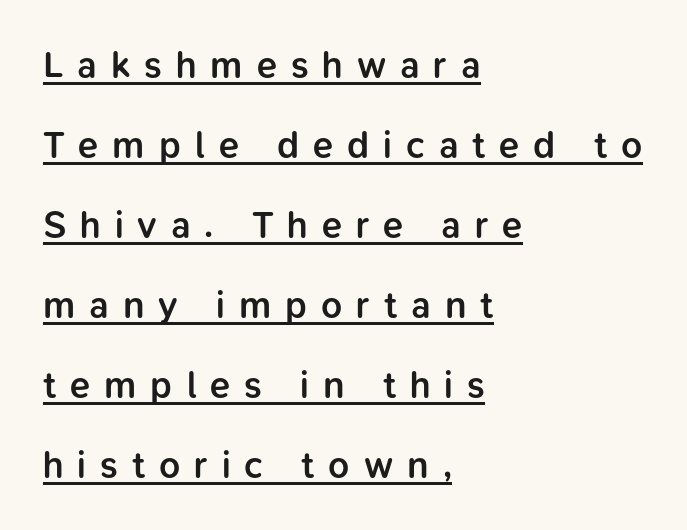
{"serif": "no", "italic": "no", "bold": "semi", "weight": "semibold", "width": "normal", "stroke_contrast": "low", "x_height": "medium", "monospaced": "no", "underline": "yes", "align": "left", "line_spacing": "loose", "line_spacing_ratio": 2.16, "letter_spacing": "wide", "letter_spacing_em": 0.38, "glyph_px": 37}
